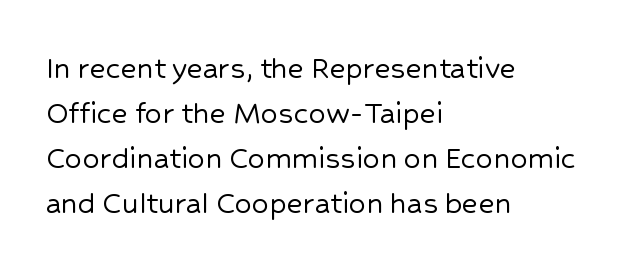
{"serif": "no", "italic": "no", "width": "normal", "stroke_contrast": "low", "x_height": "medium", "monospaced": "no", "underline": "no", "align": "left", "line_spacing": "normal", "line_spacing_ratio": 1.32, "letter_spacing": "normal", "letter_spacing_em": 0.0, "glyph_px": 34}
